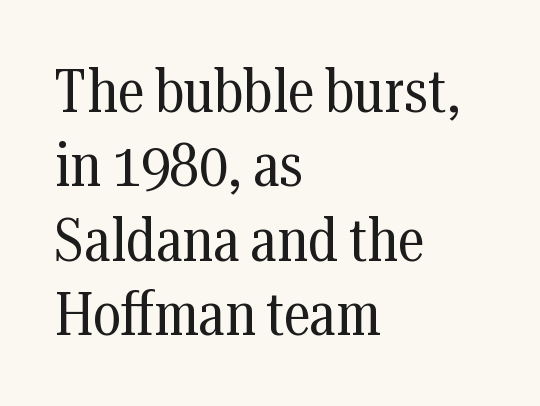
{"serif": "yes", "italic": "no", "bold": "no", "weight": "regular", "width": "condensed", "stroke_contrast": "medium", "x_height": "medium", "monospaced": "no", "underline": "no", "align": "left", "line_spacing_ratio": 1.22, "letter_spacing": "normal", "letter_spacing_em": 0.0, "glyph_px": 61}
